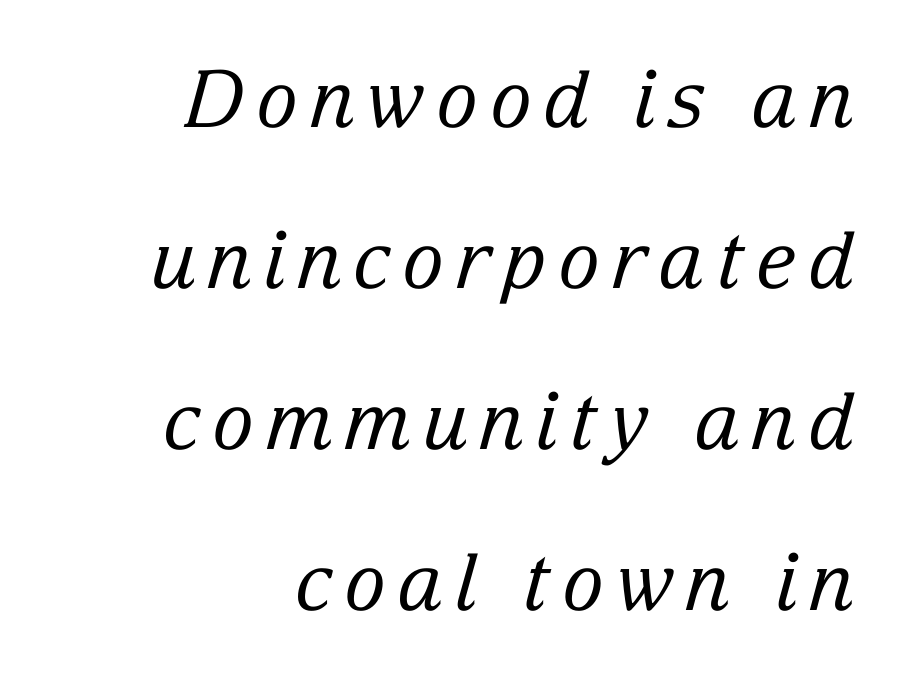
{"serif": "yes", "italic": "yes", "lean": "right", "slant_degrees": 15, "bold": "no", "weight": "regular", "width": "normal", "stroke_contrast": "low", "x_height": "medium", "monospaced": "no", "underline": "no", "align": "right", "line_spacing": "loose", "line_spacing_ratio": 2.04, "glyph_px": 79}
